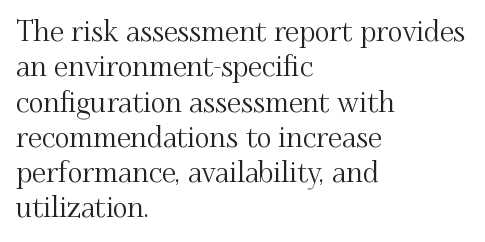
{"serif": "yes", "italic": "no", "width": "normal", "stroke_contrast": "medium", "x_height": "small", "monospaced": "no", "underline": "no", "align": "left", "line_spacing": "normal", "line_spacing_ratio": 1.26, "letter_spacing": "normal", "letter_spacing_em": 0.0, "glyph_px": 28}
